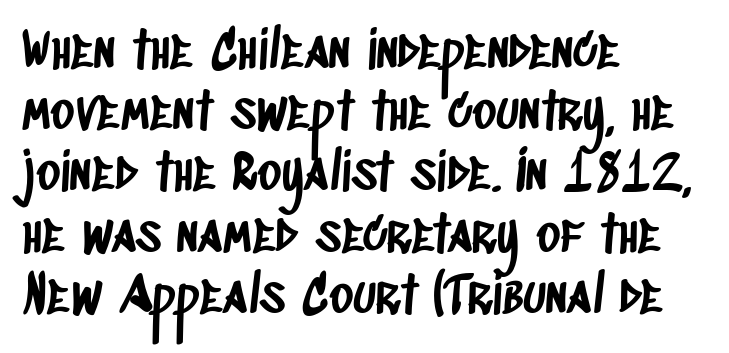
Q: Is the typeface a serif or a sans-serif typeface? A: Sans-serif.
Q: Is the text underlined? A: No.
Q: How is the paragraph aligned? A: Left-aligned.
Q: Is the spacing between letters normal or unusually wide? A: Normal.
Q: Width (condensed, normal, or wide)? A: Condensed.
Q: Stroke contrast? A: Low.
Q: x-height? A: Large.
Q: Monospaced? A: No.
